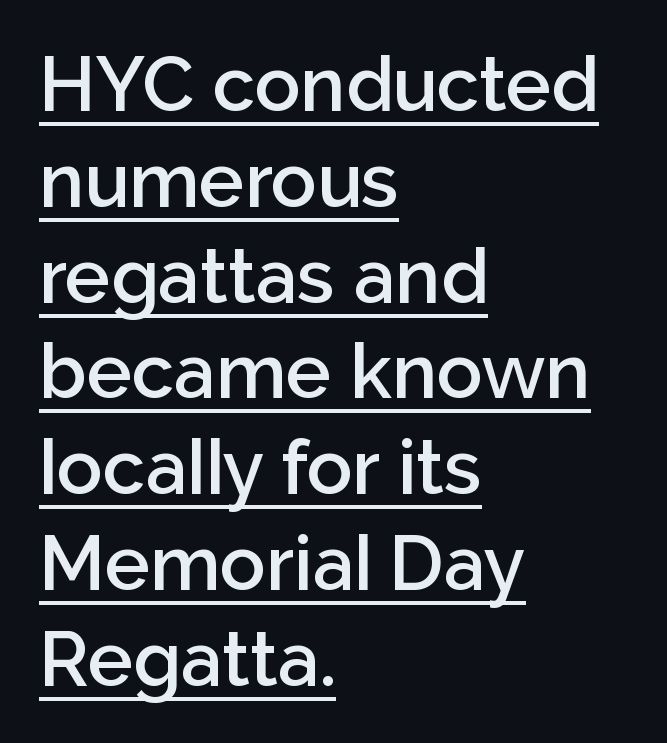
The image shows 76 px semibold sans-serif type, upright; set left-aligned, normal line spacing (1.26x), normal letter spacing, underlined; low stroke contrast and a medium x-height.
